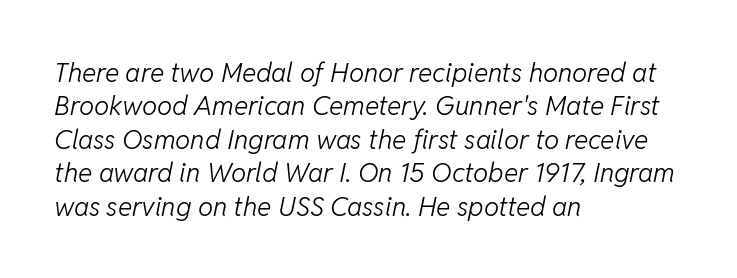
Honestly, there is no underline to notice here at all. Students, note that the glyphs here touch the page at normal intervals. On a weight scale, this lands at 450 or below. In CSS terms this would be text-align: left.
